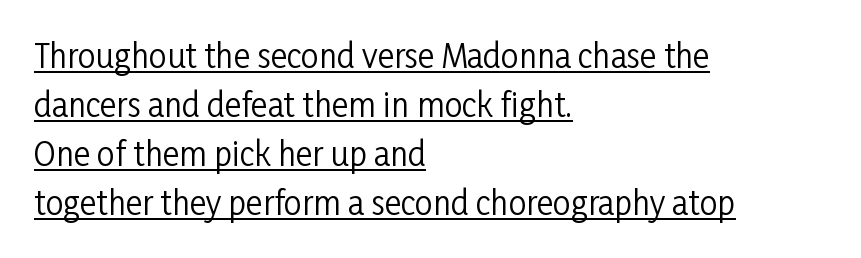
{"serif": "no", "italic": "no", "bold": "no", "weight": "regular", "width": "condensed", "stroke_contrast": "low", "x_height": "medium", "monospaced": "no", "underline": "yes", "align": "left", "line_spacing": "normal", "line_spacing_ratio": 1.53, "letter_spacing": "normal", "letter_spacing_em": 0.0, "glyph_px": 32}
